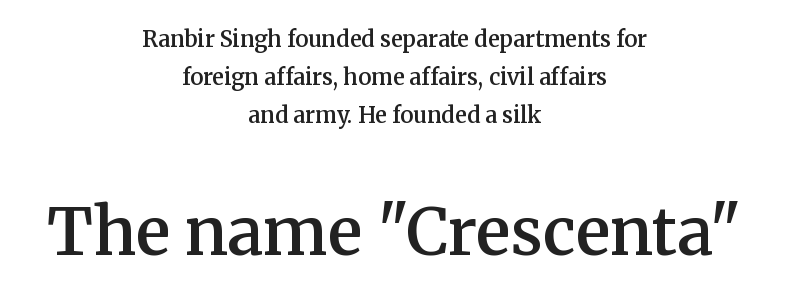
{"serif": "yes", "italic": "no", "bold": "semi", "weight": "semibold", "width": "normal", "stroke_contrast": "medium", "x_height": "medium", "monospaced": "no", "underline": "no", "align": "center", "line_spacing_ratio": 1.73, "letter_spacing": "normal", "letter_spacing_em": 0.0, "larger_block": "second", "size_ratio": 2.95, "glyph_px": 65}
